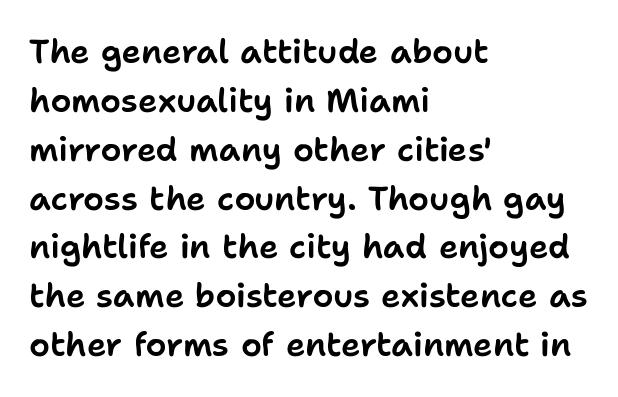
The image shows 33 px sans-serif type, upright; set left-aligned, normal line spacing (1.48x), normal letter spacing, not underlined; low stroke contrast and a medium x-height.
